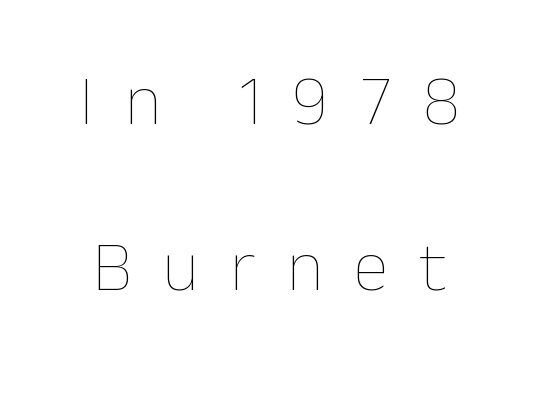
{"italic": "no", "bold": "no", "weight": "thin", "width": "normal", "stroke_contrast": "low", "x_height": "medium", "monospaced": "no", "underline": "no", "line_spacing": "loose", "line_spacing_ratio": 2.34, "letter_spacing": "wide", "letter_spacing_em": 0.44, "glyph_px": 71}
